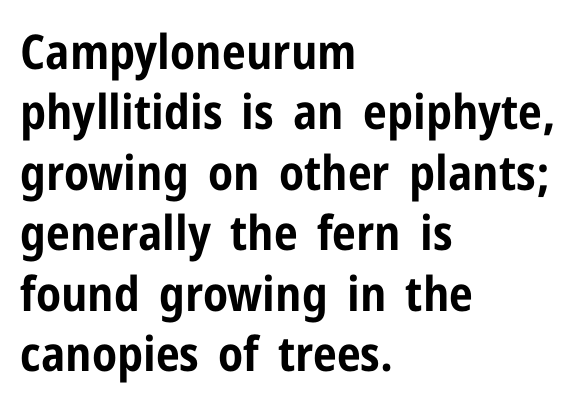
The image shows 48 px bold, condensed sans-serif type, upright; set left-aligned, normal line spacing (1.26x), normal letter spacing, not underlined; low stroke contrast and a medium x-height.
